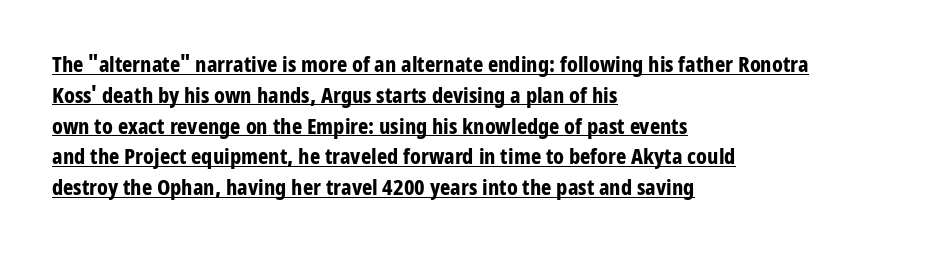
Q: Is the text bold? A: Yes.
Q: Is the text italic (slanted)? A: No, it is upright.
Q: Is the text underlined? A: Yes.
Q: How is the paragraph aligned? A: Left-aligned.
Q: Is the spacing between letters normal or unusually wide? A: Normal.
Q: Is the spacing between lines tight, normal or loose? A: Normal.
